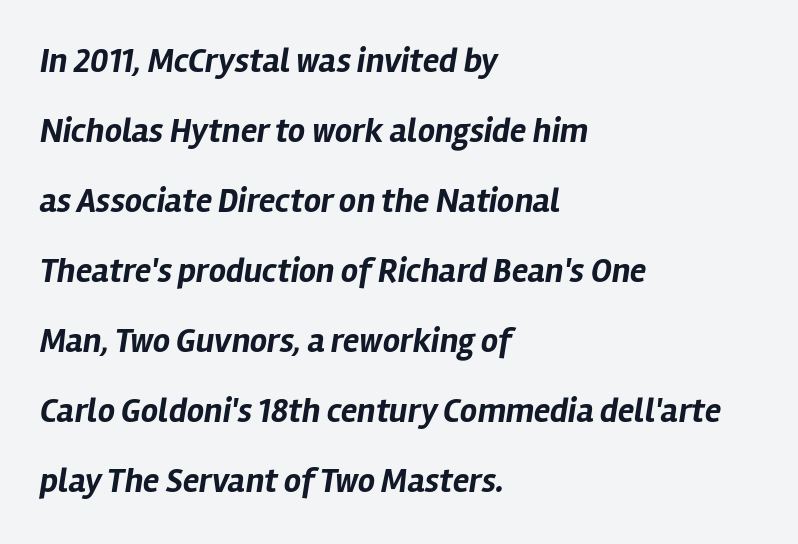
Caption: multi-line text, flush left, ragged right. Compared with typical body copy, the letter spacing here is the same. Decoration check: the copy has no underline. It's the slanting kind of type. Note the varied advance widths — an 'i' is clearly narrower than an 'm'. Rows of type keep a wide berth in the vertical direction.
